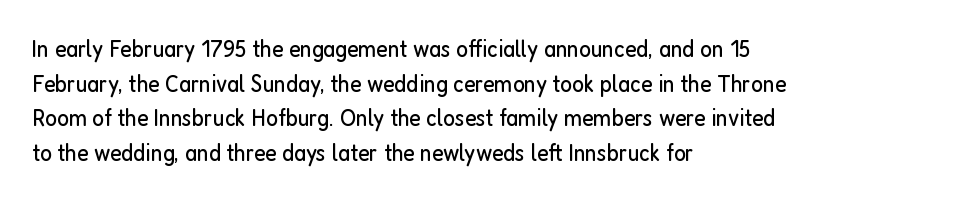
The letters stand straight up with perfectly vertical stems. The typesetter chose a ragged-right arrangement here. What's the leading like? Ordinary, nothing unusual. Nothing unusual about the tracking: characters are spaced as the font intends. Is the stroke heavy? The answer is a plain regular-or-lighter.
